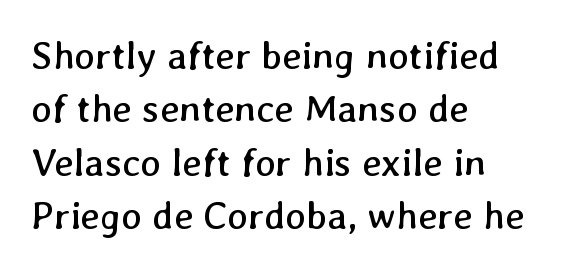
Q: Is the text bold? A: No.
Q: Is the text underlined? A: No.
Q: How is the paragraph aligned? A: Left-aligned.
Q: Is the spacing between letters normal or unusually wide? A: Normal.
Q: Is the spacing between lines tight, normal or loose? A: Normal.
Q: Width (condensed, normal, or wide)? A: Normal.
Q: Stroke contrast? A: Low.
Q: x-height? A: Medium.
Q: Monospaced? A: No.
